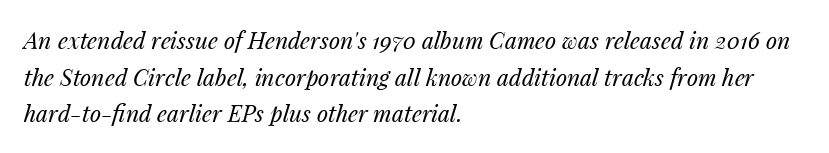
Q: Is the text bold? A: No.
Q: Is the text italic (slanted)? A: Yes, it leans right by about 14 degrees.
Q: Is the text underlined? A: No.
Q: How is the paragraph aligned? A: Left-aligned.
Q: Is the spacing between letters normal or unusually wide? A: Normal.
Q: Is the spacing between lines tight, normal or loose? A: Normal.
